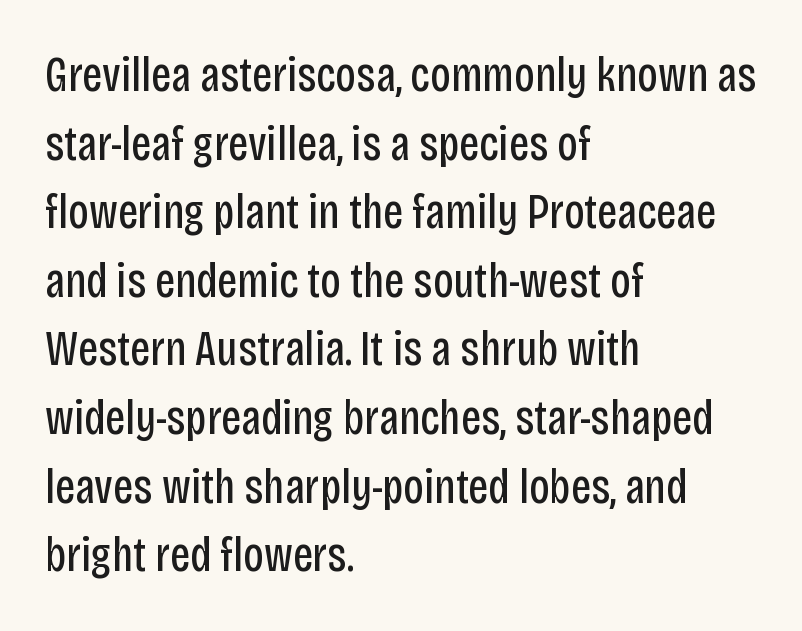
Q: Is the text bold? A: No.
Q: Is the text italic (slanted)? A: No, it is upright.
Q: Is the typeface a serif or a sans-serif typeface? A: Sans-serif.
Q: Is the text underlined? A: No.
Q: How is the paragraph aligned? A: Left-aligned.
Q: Is the spacing between letters normal or unusually wide? A: Normal.
Q: Is the spacing between lines tight, normal or loose? A: Normal.
Q: Width (condensed, normal, or wide)? A: Condensed.
Q: Stroke contrast? A: Low.
Q: x-height? A: Large.
Q: Monospaced? A: No.
